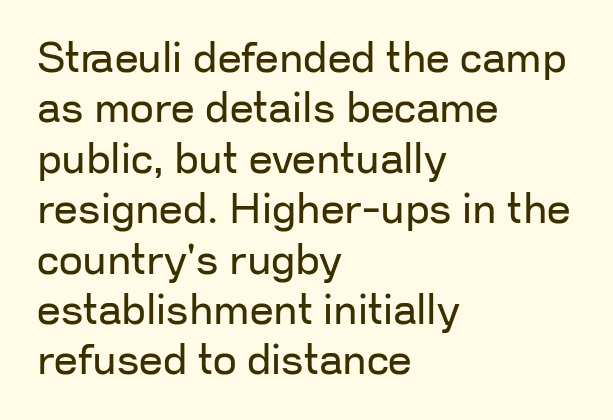
The passage shown is typed in a proportional face where columns would drift. Caption: multi-line text, flush left, ragged right. Compared with typical body copy, the letter spacing here is the same. Stems here are at most as thick as an everyday book face. The face used here is a sans, in the tradition of grotesques and geometrics. Does the lettering tilt? It doesn't — this is upright.
